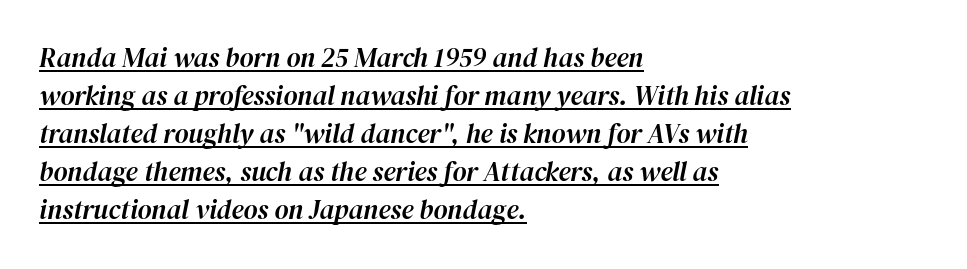
Honestly, the underline is the first thing you notice here. Short and long lines alike share a common starting point at left. Observe the ordinary spacing: letters are neighbours, not strangers. Rows of type keep a routine distance in the vertical direction. A typesetter would mark this as italic.
